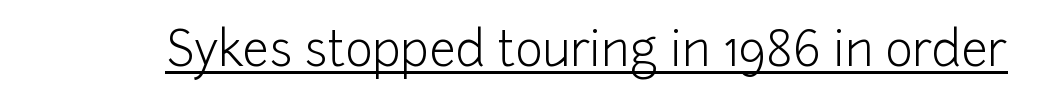
Q: Is the text bold? A: No.
Q: Is the text italic (slanted)? A: No, it is upright.
Q: Is the typeface a serif or a sans-serif typeface? A: Sans-serif.
Q: Is the text underlined? A: Yes.
Q: Is the spacing between letters normal or unusually wide? A: Normal.
Q: Width (condensed, normal, or wide)? A: Normal.
Q: Stroke contrast? A: Low.
Q: x-height? A: Medium.
Q: Monospaced? A: No.
